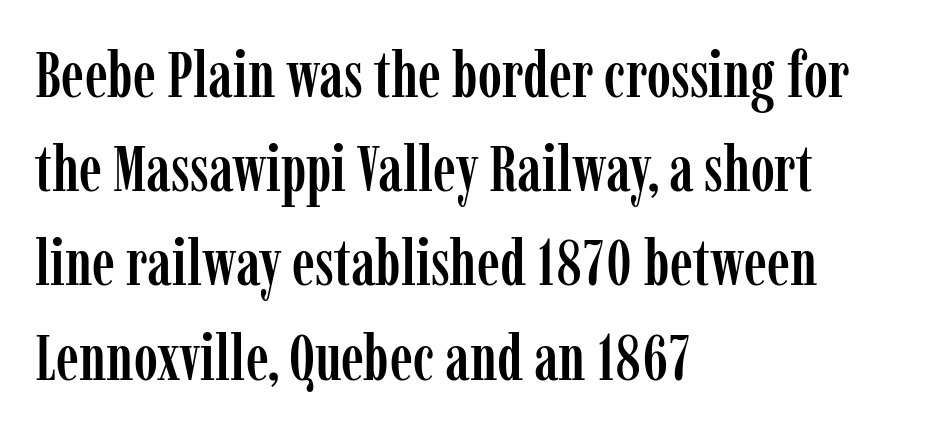
Is this a fixed-width face? No — the glyphs have proportional, varying widths. What kind of face is this? One with serifs. All the whitespace from short lines collects on the right. Characters remain perfectly vertical along every line.
